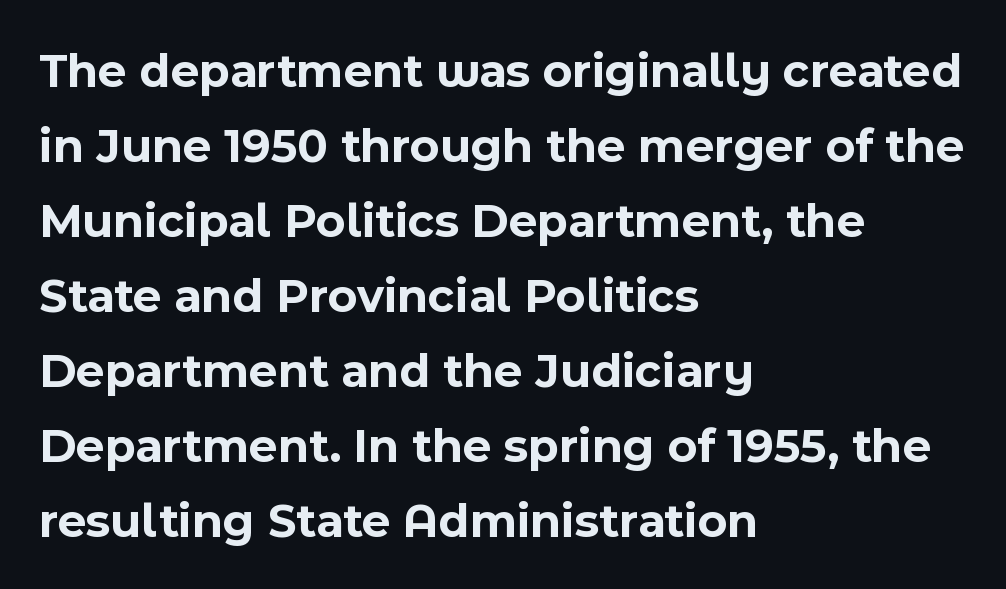
{"serif": "no", "italic": "no", "bold": "yes", "weight": "bold", "width": "normal", "x_height": "medium", "monospaced": "no", "underline": "no", "align": "left", "line_spacing": "normal", "line_spacing_ratio": 1.53, "letter_spacing": "normal", "letter_spacing_em": 0.0, "glyph_px": 49}
